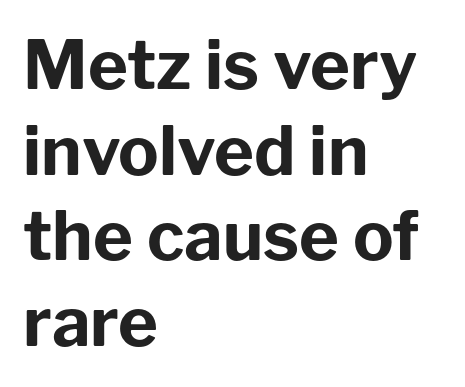
Q: Is the text bold? A: Yes.
Q: Is the text italic (slanted)? A: No, it is upright.
Q: Is the typeface a serif or a sans-serif typeface? A: Sans-serif.
Q: Is the text underlined? A: No.
Q: How is the paragraph aligned? A: Left-aligned.
Q: Is the spacing between letters normal or unusually wide? A: Normal.
Q: Is the spacing between lines tight, normal or loose? A: Normal.
Q: Width (condensed, normal, or wide)? A: Normal.
Q: Stroke contrast? A: Low.
Q: x-height? A: Medium.
Q: Monospaced? A: No.
